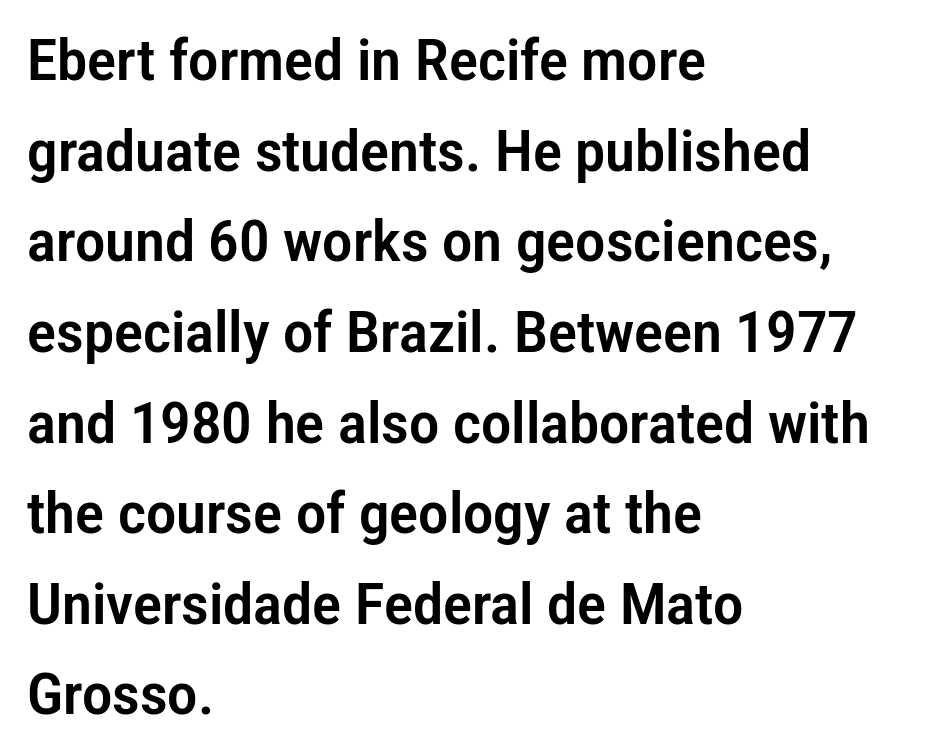
The image shows 57 px condensed sans-serif type, upright; set left-aligned, normal line spacing (1.59x), normal letter spacing, not underlined; low stroke contrast and a medium x-height.
